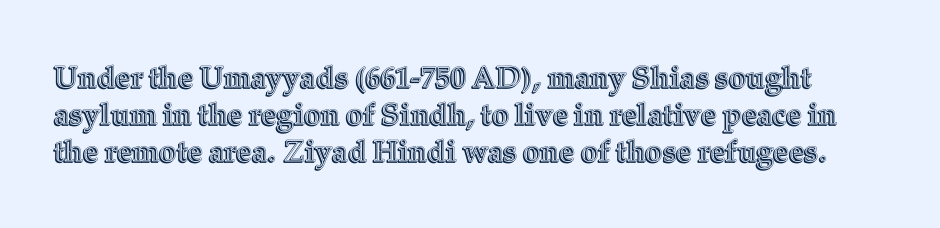
{"italic": "no", "width": "normal", "x_height": "medium", "monospaced": "no", "underline": "no", "line_spacing_ratio": 1.23, "letter_spacing": "normal", "letter_spacing_em": 0.0, "glyph_px": 30}
